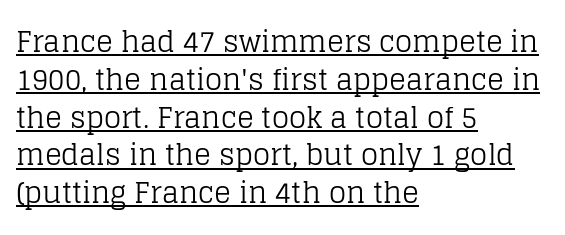
{"serif": "yes", "italic": "no", "bold": "no", "weight": "regular", "width": "normal", "stroke_contrast": "low", "x_height": "large", "monospaced": "no", "underline": "yes", "align": "left", "line_spacing": "normal", "line_spacing_ratio": 1.35, "letter_spacing": "normal", "letter_spacing_em": 0.0, "glyph_px": 28}
